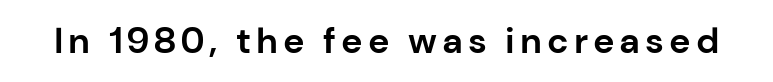
Q: Is the text bold? A: Yes.
Q: Is the text italic (slanted)? A: No, it is upright.
Q: Is the typeface a serif or a sans-serif typeface? A: Sans-serif.
Q: Is the text underlined? A: No.
Q: Width (condensed, normal, or wide)? A: Normal.
Q: Stroke contrast? A: Low.
Q: x-height? A: Medium.
Q: Monospaced? A: No.
